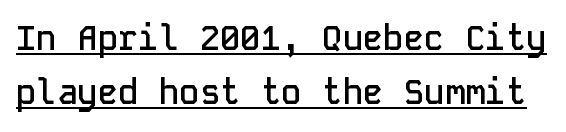
How would I describe the line gaps? Plain and ordinary. Every character here occupies the same horizontal width, giving the sample a typewriter-like rhythm. Underlined type. You can tell from the bare stems that sans-serif type was used. Words appear dense and cohesive because spacing is normal.
